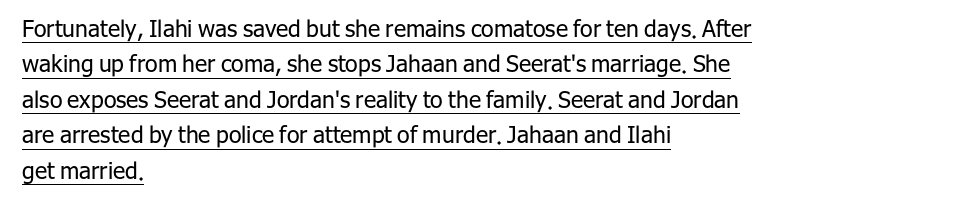
The image shows 23 px text type, upright; set left-aligned, normal line spacing (1.54x), normal letter spacing, underlined.
